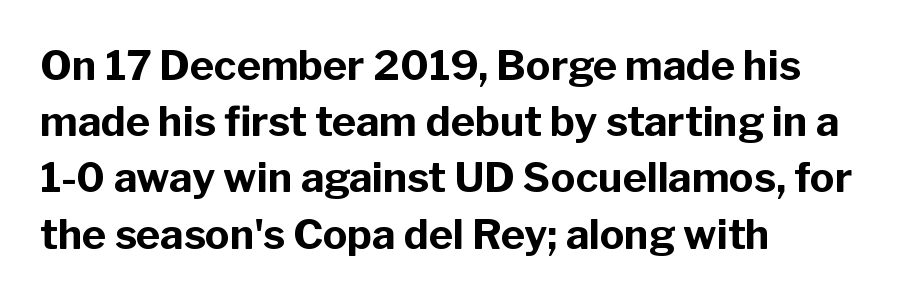
{"serif": "no", "italic": "no", "bold": "yes", "weight": "bold", "width": "normal", "stroke_contrast": "low", "x_height": "medium", "monospaced": "no", "underline": "no", "align": "left", "line_spacing": "normal", "line_spacing_ratio": 1.37, "letter_spacing": "normal", "letter_spacing_em": 0.0, "glyph_px": 41}
